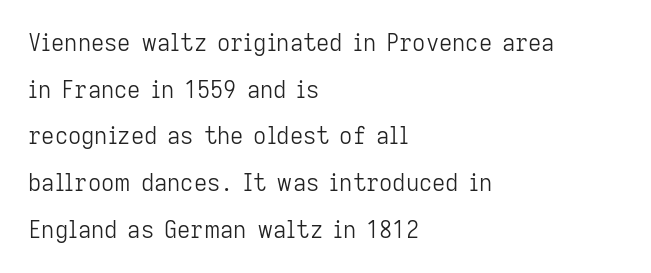
{"italic": "no", "bold": "no", "underline": "no", "align": "left", "line_spacing": "loose", "line_spacing_ratio": 2.03, "letter_spacing": "normal", "letter_spacing_em": 0.0, "glyph_px": 23}
